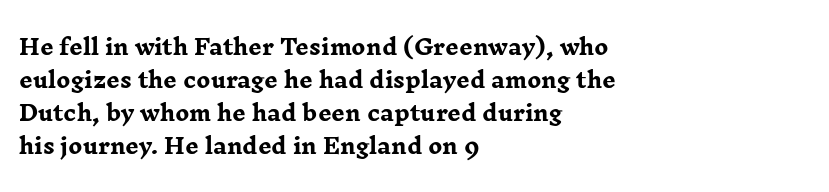
The image shows 21 px bold type, upright; set left-aligned, normal line spacing (1.57x), normal letter spacing, not underlined.
